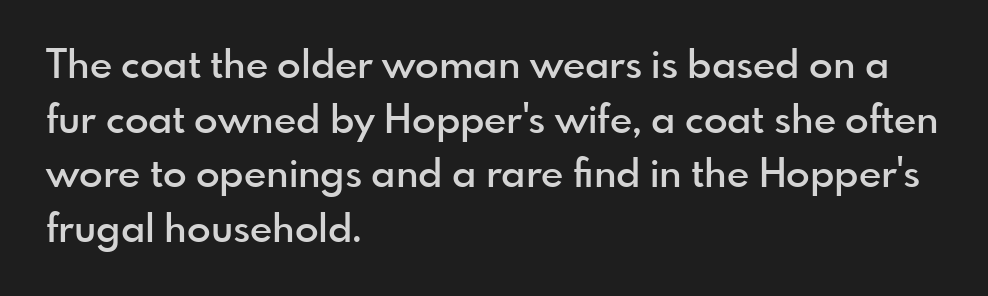
{"serif": "no", "italic": "no", "bold": "semi", "weight": "semibold", "width": "normal", "x_height": "small", "monospaced": "no", "underline": "no", "align": "left", "line_spacing": "normal", "line_spacing_ratio": 1.4, "letter_spacing": "normal", "letter_spacing_em": 0.0, "glyph_px": 39}
